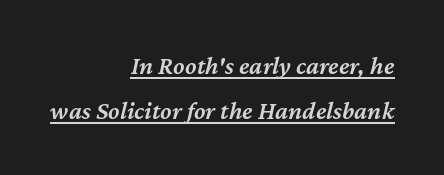
Does the lettering tilt? It does — this is italic. Casual observation: everything's shoved over to the right. I'd describe the lettering as semibold — firm but not a full bold. Does a line run under the words? Yes, clearly. No extra tracking has been applied to these lines.
